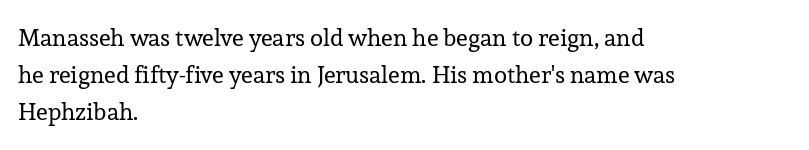
{"italic": "no", "bold": "no", "underline": "no", "align": "left", "line_spacing": "normal", "line_spacing_ratio": 1.55, "letter_spacing": "normal", "letter_spacing_em": 0.0, "glyph_px": 24}
